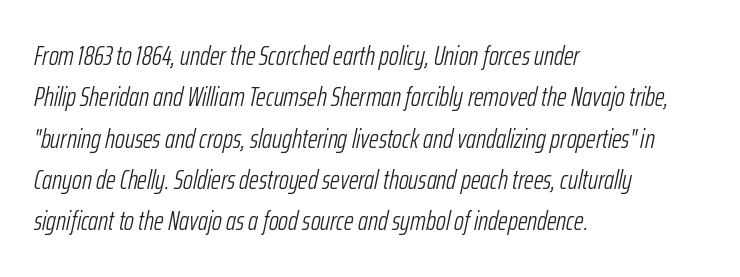
Q: Is the text bold? A: No.
Q: Is the text italic (slanted)? A: Yes, it leans right by about 12 degrees.
Q: Is the text underlined? A: No.
Q: How is the paragraph aligned? A: Left-aligned.
Q: Is the spacing between letters normal or unusually wide? A: Normal.
Q: Is the spacing between lines tight, normal or loose? A: Normal.
